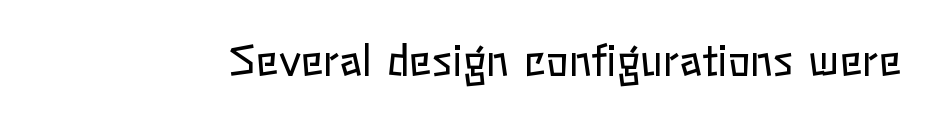
Q: Is the text bold? A: No.
Q: Is the text italic (slanted)? A: No, it is upright.
Q: Is the text underlined? A: No.
Q: Is the spacing between letters normal or unusually wide? A: Normal.
Q: Width (condensed, normal, or wide)? A: Normal.
Q: Stroke contrast? A: Low.
Q: x-height? A: Medium.
Q: Monospaced? A: No.
